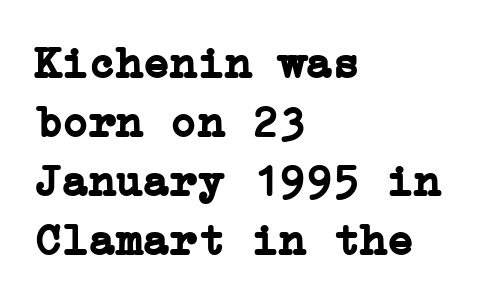
Italic: no, the glyphs are upright roman. Words appear dense and cohesive because spacing is normal. Plenty of ink on the page — the face is bold. Lines of text with bare space underneath.
